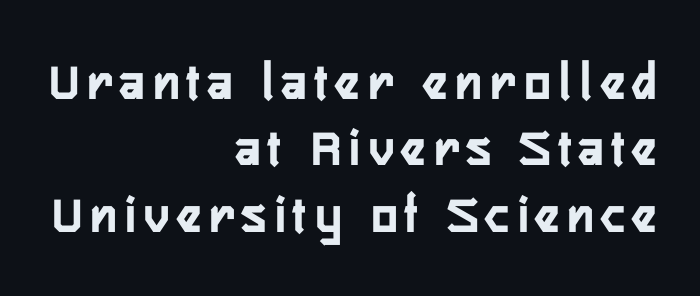
Q: Is the text italic (slanted)? A: No, it is upright.
Q: Is the typeface a serif or a sans-serif typeface? A: Sans-serif.
Q: Is the text underlined? A: No.
Q: How is the paragraph aligned? A: Right-aligned.
Q: Width (condensed, normal, or wide)? A: Condensed.
Q: Stroke contrast? A: Low.
Q: x-height? A: Medium.
Q: Monospaced? A: No.
